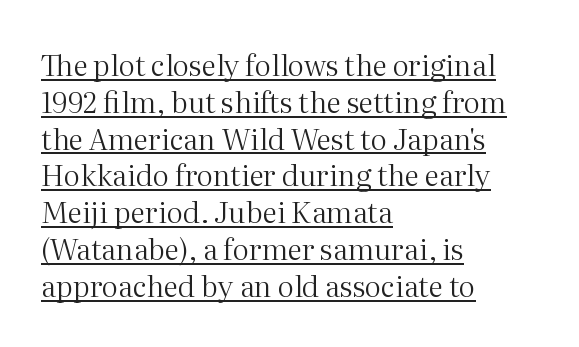
{"serif": "yes", "italic": "no", "bold": "no", "weight": "regular", "width": "normal", "stroke_contrast": "medium", "x_height": "medium", "monospaced": "no", "underline": "yes", "align": "left", "line_spacing": "normal", "line_spacing_ratio": 1.27, "letter_spacing": "normal", "letter_spacing_em": 0.0, "glyph_px": 29}
